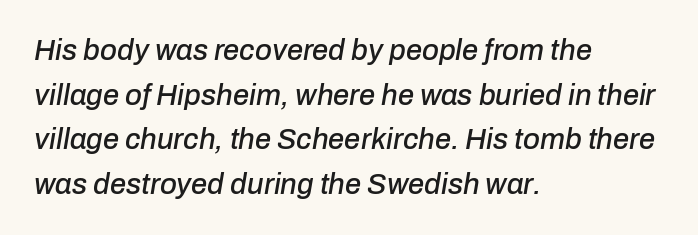
{"italic": "yes", "lean": "right", "slant_degrees": 10, "width": "normal", "stroke_contrast": "low", "x_height": "medium", "monospaced": "no", "underline": "no", "align": "left", "line_spacing": "normal", "line_spacing_ratio": 1.54, "letter_spacing": "normal", "letter_spacing_em": 0.0, "glyph_px": 29}
